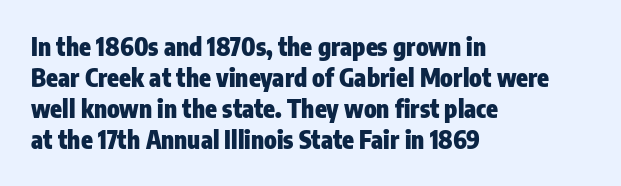
If you measured baseline to baseline, you'd find a middling distance. The specimen reads as upright at a glance. Glyph-to-glyph distance matches everyday printed text. Heavy, bold letterforms. Each row of text sits above clean, open space.
